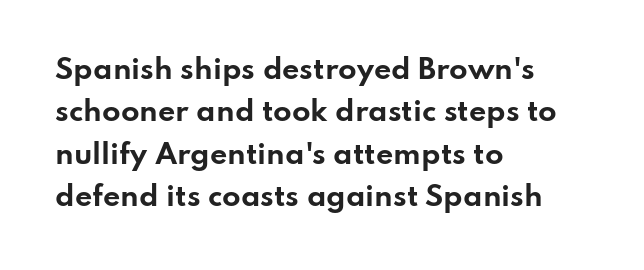
Q: Is the text bold? A: Yes.
Q: Is the text italic (slanted)? A: No, it is upright.
Q: Is the text underlined? A: No.
Q: How is the paragraph aligned? A: Left-aligned.
Q: Is the spacing between letters normal or unusually wide? A: Normal.
Q: Is the spacing between lines tight, normal or loose? A: Normal.
